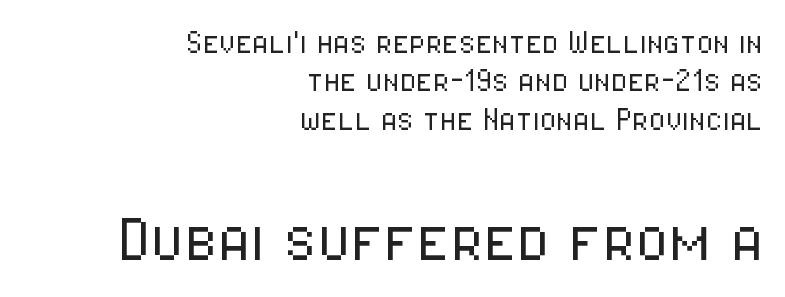
The image shows 76 px light, condensed sans-serif type, upright; set right-aligned, tight line spacing (1.01x), normal letter spacing, not underlined; the second (bottom) block is 2.0x larger; low stroke contrast and a medium x-height.
